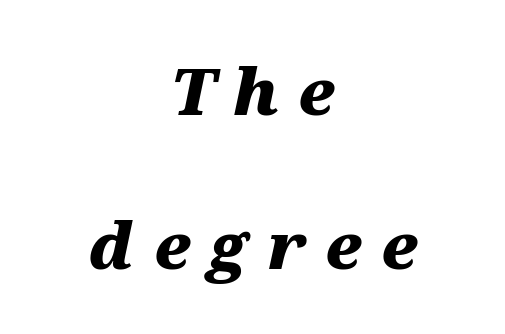
Each row of text sits above clean, open space. Looks like regular typesetting: each glyph gets only the width it needs. Horizontally, the lines are justified to the midpoint only. Glyph-to-glyph distance is far greater than everyday printed text.
